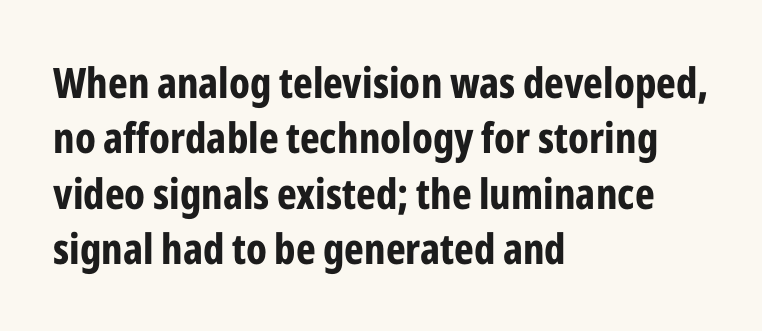
This block has exactly the height ordinary leading produces. There is no visible air inserted between adjacent glyphs. These lines are rendered in a variable-pitch font. A roman cut, with each character standing at attention. Line starts are locked; line ends wander. Underlining? Definitely not there.
